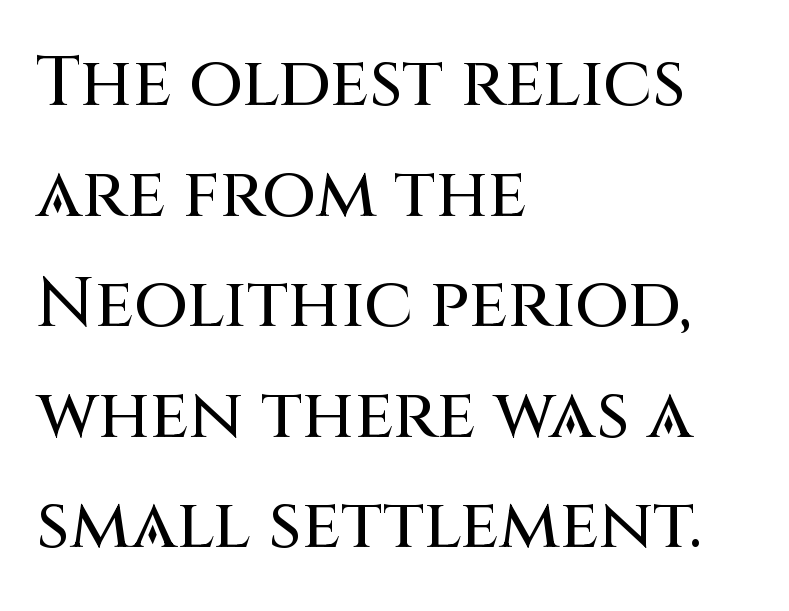
The image shows 70 px sans-serif type, upright; set left-aligned, normal line spacing (1.58x), normal letter spacing, not underlined; medium stroke contrast and a large x-height.
